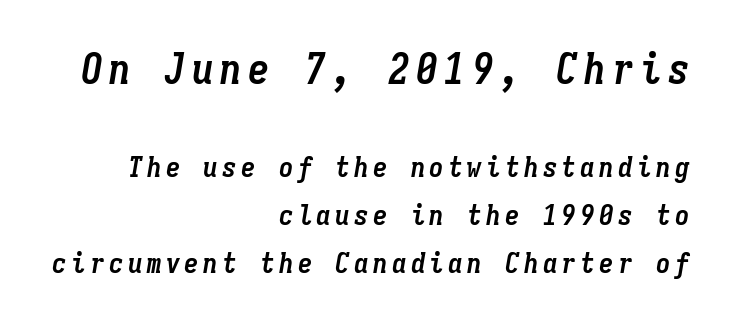
The passage shown begins with its larger block and ends with its smaller one. Style check: oblique. Horizontal alignment here is rightward, an uncommon choice for prose. Underline: absent. The glyphs have the mass of a bold cut. The letters march in equal steps, a hallmark of fixed-pitch type.
